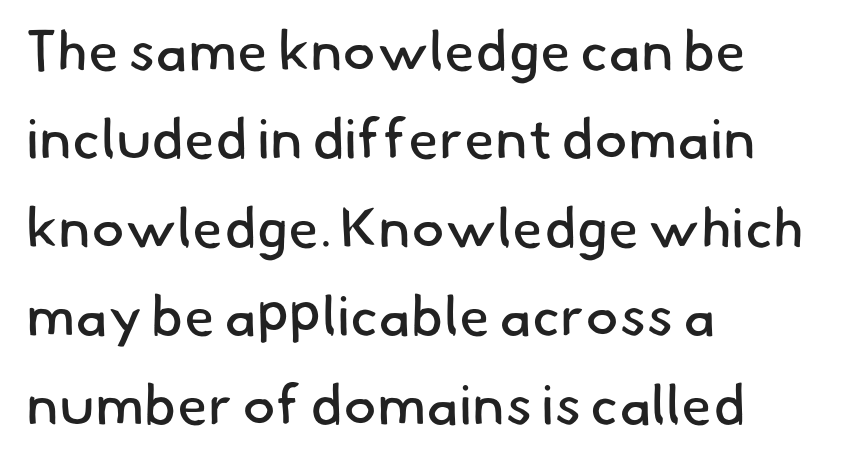
Decoration check: the copy has no underline. Here the designer chose a conventional face with non-uniform glyph widths. A student would call this left alignment; a typographer would say flush left, rag right. On a weight scale, this lands at 450 or below. Check where the strokes stop: nothing finishes them off — pure sans.
